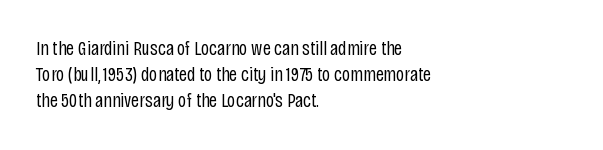
{"italic": "no", "bold": "no", "underline": "no", "align": "left", "line_spacing": "normal", "line_spacing_ratio": 1.31, "letter_spacing": "normal", "letter_spacing_em": 0.0, "glyph_px": 20}
